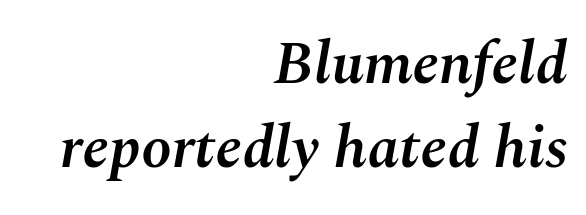
Q: Is the text bold? A: Semi-bold.
Q: Is the text italic (slanted)? A: Yes, it leans right by about 10 degrees.
Q: Is the text underlined? A: No.
Q: How is the paragraph aligned? A: Right-aligned.
Q: Is the spacing between letters normal or unusually wide? A: Normal.
Q: Is the spacing between lines tight, normal or loose? A: Normal.
Q: Width (condensed, normal, or wide)? A: Normal.
Q: Stroke contrast? A: Medium.
Q: x-height? A: Medium.
Q: Monospaced? A: No.
